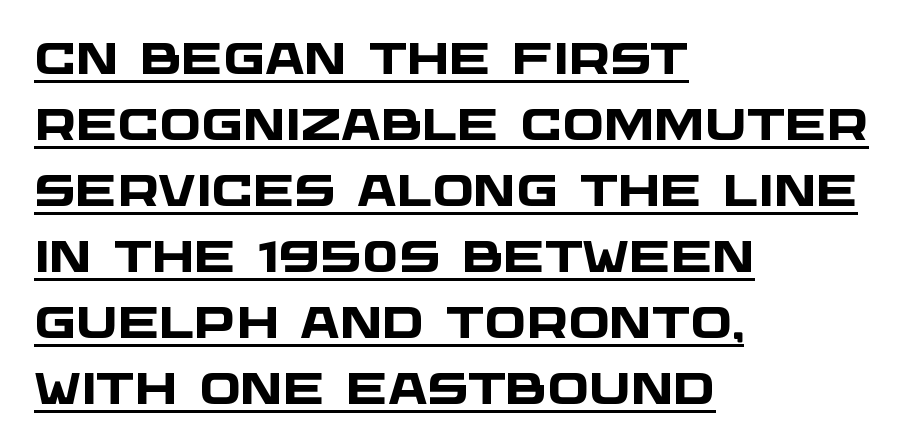
Q: Is the text bold? A: Yes.
Q: Is the typeface a serif or a sans-serif typeface? A: Sans-serif.
Q: Is the text underlined? A: Yes.
Q: How is the paragraph aligned? A: Left-aligned.
Q: Is the spacing between letters normal or unusually wide? A: Normal.
Q: Is the spacing between lines tight, normal or loose? A: Normal.
Q: Width (condensed, normal, or wide)? A: Wide.
Q: Stroke contrast? A: Low.
Q: x-height? A: Large.
Q: Monospaced? A: No.
